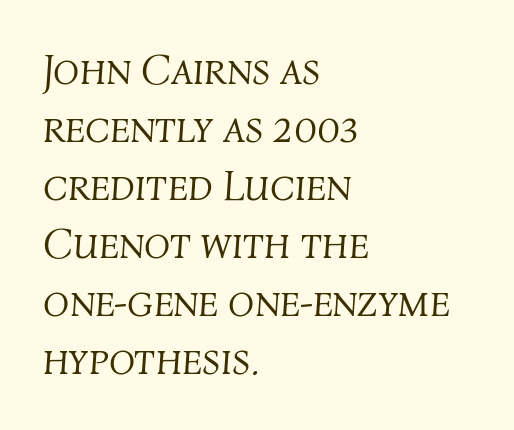
{"italic": "yes", "lean": "right", "slant_degrees": 4, "bold": "no", "weight": "light", "width": "normal", "stroke_contrast": "medium", "x_height": "medium", "monospaced": "no", "underline": "no", "align": "left", "line_spacing": "normal", "line_spacing_ratio": 1.35, "letter_spacing": "normal", "letter_spacing_em": 0.0, "glyph_px": 43}
